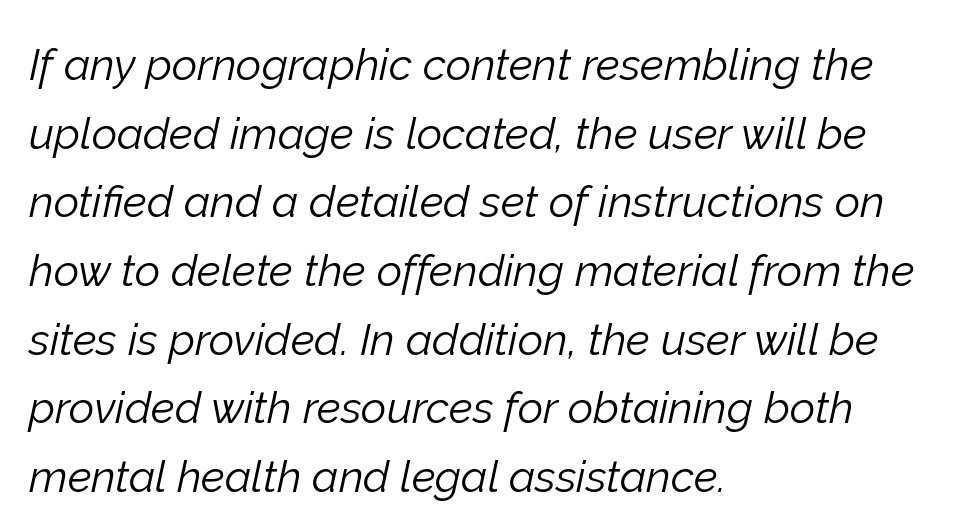
The image shows 44 px light type, italic (leaning right); set left-aligned, normal line spacing (1.56x), normal letter spacing, not underlined; low stroke contrast and a medium x-height.
